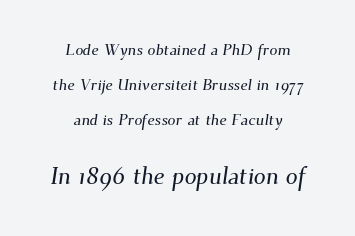
The image shows 24 px text type; set centered, loose line spacing (2.19x), normal letter spacing, not underlined; the second (bottom) block is 1.5x larger.
